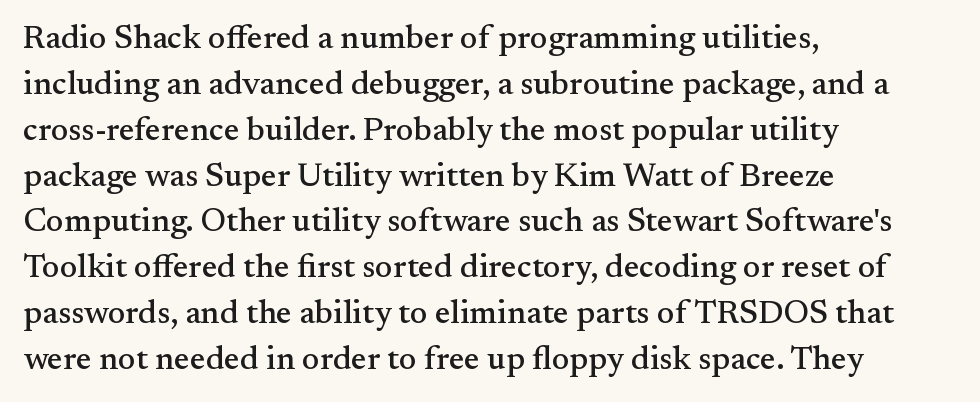
In terms of leading, this rendering sits right in the middle. Short and long lines alike share a common starting point at left. The passage shown is typeset with a serif family. This sample has the flowing, uneven cadence of proportional lettering. Every character sits straight up, as roman type does. Anything drawn beneath the words? Only blank space.
